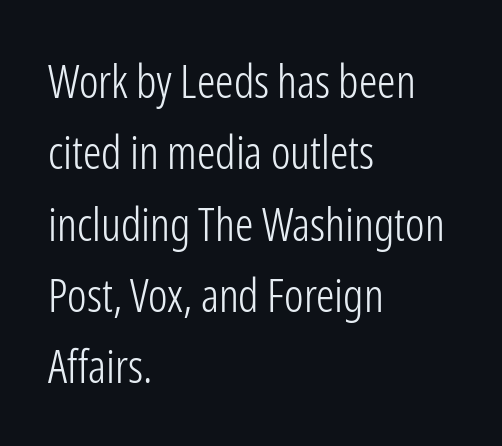
{"serif": "no", "italic": "no", "bold": "no", "weight": "light", "width": "condensed", "stroke_contrast": "low", "x_height": "medium", "monospaced": "no", "underline": "no", "align": "left", "line_spacing": "normal", "line_spacing_ratio": 1.55, "letter_spacing": "normal", "letter_spacing_em": 0.0, "glyph_px": 46}
